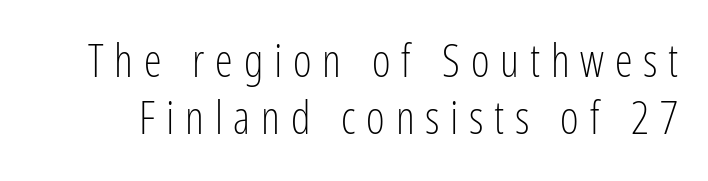
Q: Is the text bold? A: No.
Q: Is the text italic (slanted)? A: No, it is upright.
Q: Is the typeface a serif or a sans-serif typeface? A: Sans-serif.
Q: Is the text underlined? A: No.
Q: Is the spacing between letters normal or unusually wide? A: Unusually wide.
Q: Is the spacing between lines tight, normal or loose? A: Normal.
Q: Width (condensed, normal, or wide)? A: Condensed.
Q: Stroke contrast? A: Low.
Q: x-height? A: Medium.
Q: Monospaced? A: No.
